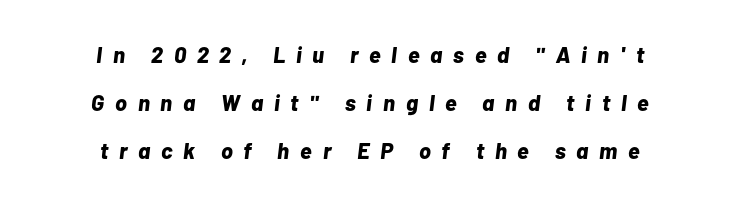
Q: Is the text bold? A: Yes.
Q: Is the text italic (slanted)? A: Yes, it leans right by about 7 degrees.
Q: Is the text underlined? A: No.
Q: How is the paragraph aligned? A: Centered.
Q: Is the spacing between letters normal or unusually wide? A: Unusually wide.
Q: Is the spacing between lines tight, normal or loose? A: Loose.
